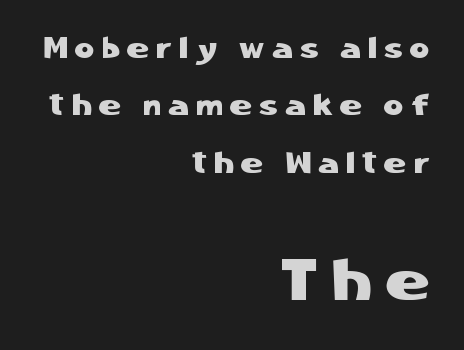
{"serif": "no", "italic": "no", "width": "normal", "stroke_contrast": "low", "x_height": "medium", "monospaced": "no", "underline": "no", "align": "right", "line_spacing": "loose", "line_spacing_ratio": 1.91, "letter_spacing": "wide", "letter_spacing_em": 0.25, "larger_block": "second", "size_ratio": 1.97, "glyph_px": 59}
